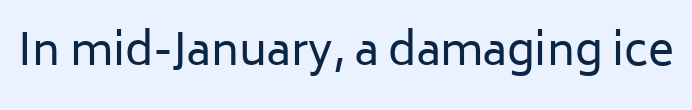
{"serif": "no", "italic": "no", "bold": "no", "weight": "regular", "width": "normal", "stroke_contrast": "low", "x_height": "medium", "monospaced": "no", "underline": "no", "letter_spacing": "normal", "letter_spacing_em": 0.0, "glyph_px": 44}
